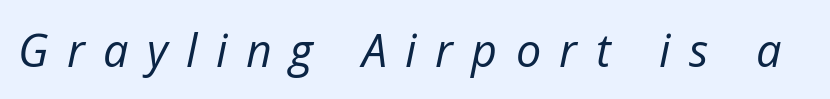
Is the type heavy? It reads as light-to-regular instead. Display-style spreading of the glyphs; the letterfit is very open. The area under the type is left untouched. Spacing verdict: proportional, widths tailored to each character.
